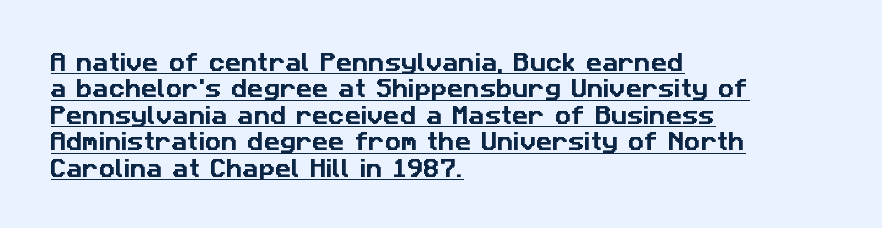
{"underline": "yes", "align": "left", "line_spacing": "normal", "line_spacing_ratio": 1.32, "letter_spacing": "normal", "letter_spacing_em": 0.0, "glyph_px": 20}
